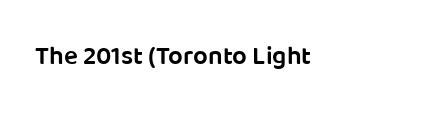
Q: Is the text bold? A: Semi-bold.
Q: Is the text italic (slanted)? A: No, it is upright.
Q: Is the text underlined? A: No.
Q: Is the spacing between letters normal or unusually wide? A: Normal.
